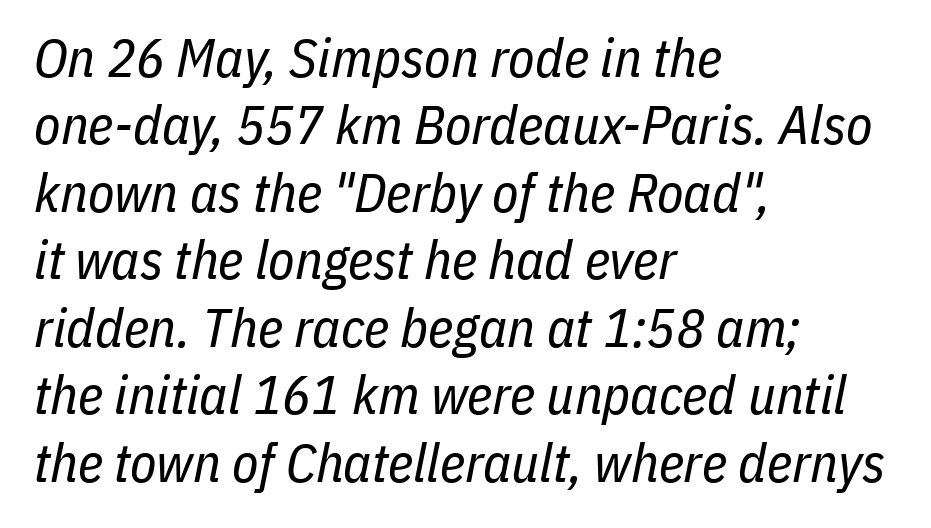
{"italic": "yes", "lean": "right", "slant_degrees": 11, "bold": "no", "weight": "regular", "width": "condensed", "stroke_contrast": "low", "x_height": "medium", "monospaced": "no", "underline": "no", "align": "left", "line_spacing": "normal", "line_spacing_ratio": 1.25, "letter_spacing": "normal", "letter_spacing_em": 0.0, "glyph_px": 54}
